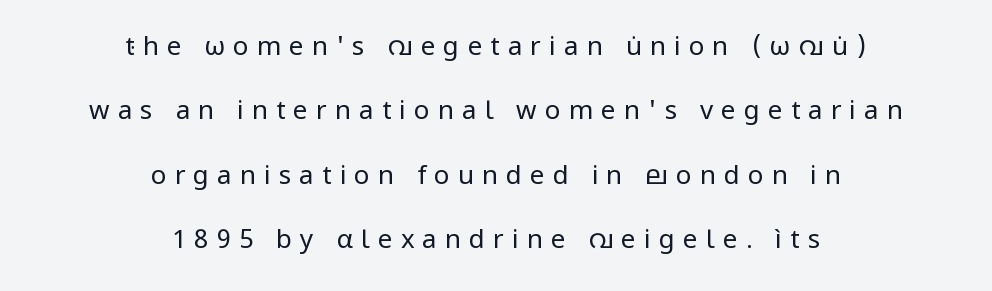
The image shows 26 px text type, upright; set centered, loose line spacing (2.48x), unusually wide letter spacing (+0.31 em), not underlined.
